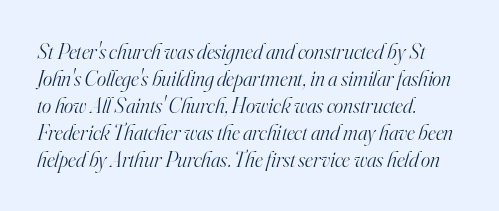
Default kerning and tracking; the words read as compact shapes. Every character sits at an angle, as italics do. Nobody drew a line under any word here. Stems here are at most as thick as an everyday book face.
